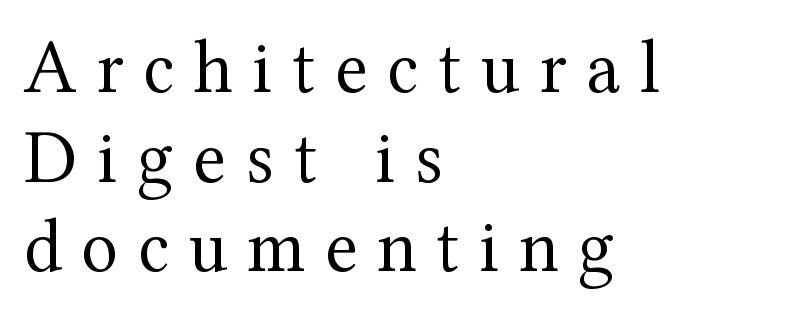
The image shows 76 px regular-weight serif type, upright; set left-aligned, line spacing 1.18x, unusually wide letter spacing (+0.26 em), not underlined; medium stroke contrast and a medium x-height.
